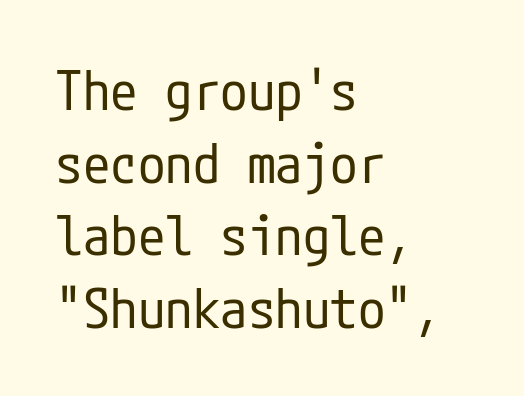
{"serif": "no", "italic": "no", "bold": "no", "weight": "regular", "width": "condensed", "stroke_contrast": "low", "x_height": "medium", "underline": "no", "align": "left", "line_spacing": "normal", "line_spacing_ratio": 1.32, "letter_spacing": "normal", "letter_spacing_em": 0.0, "glyph_px": 55}
